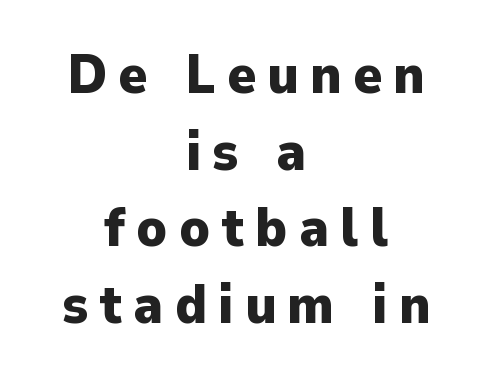
The image shows 54 px heavy sans-serif type, upright; set centered, normal line spacing (1.42x), unusually wide letter spacing (+0.21 em), not underlined; low stroke contrast and a medium x-height.
